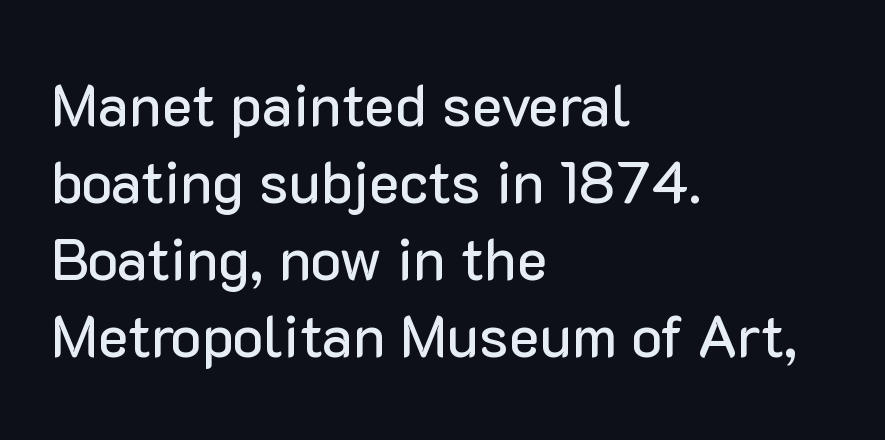
{"serif": "no", "italic": "no", "width": "normal", "stroke_contrast": "low", "x_height": "medium", "monospaced": "no", "underline": "no", "align": "left", "line_spacing": "normal", "line_spacing_ratio": 1.33, "letter_spacing": "normal", "letter_spacing_em": 0.0, "glyph_px": 58}
